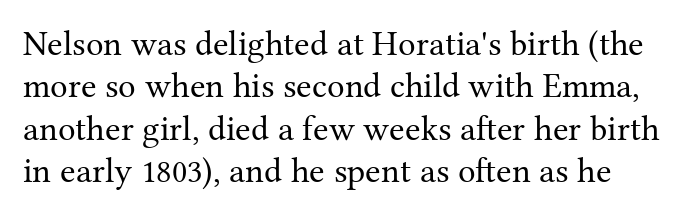
The image shows 35 px regular-weight serif type, upright; set line spacing 1.21x, normal letter spacing, not underlined; medium stroke contrast and a medium x-height.
